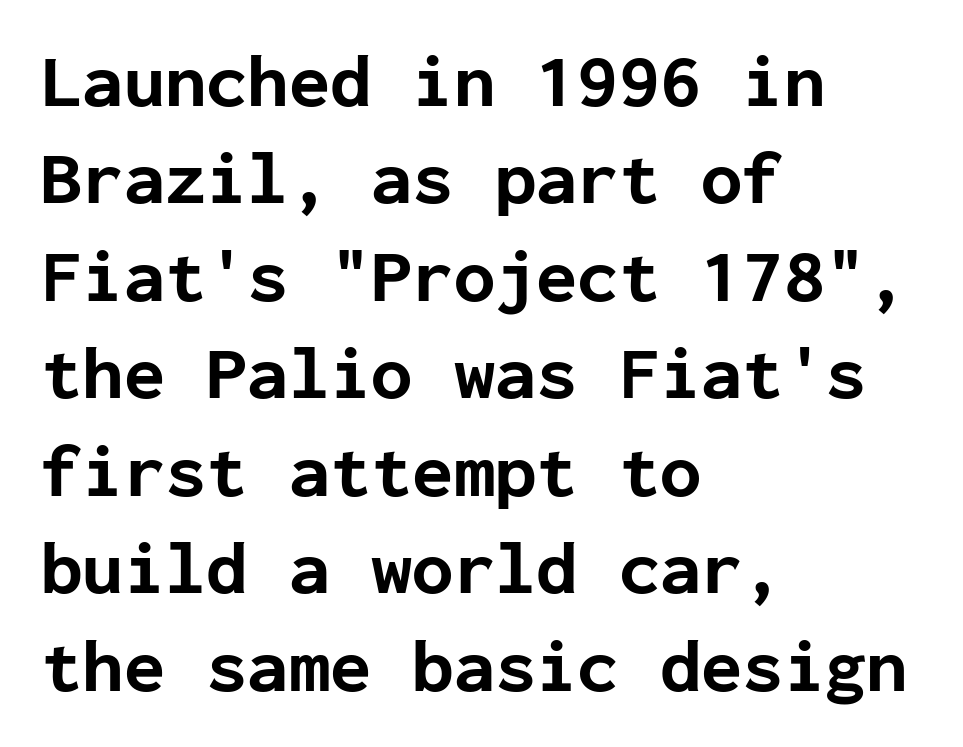
{"serif": "no", "italic": "no", "bold": "yes", "weight": "bold", "width": "normal", "stroke_contrast": "low", "x_height": "medium", "monospaced": "yes", "underline": "no", "align": "left", "line_spacing": "normal", "line_spacing_ratio": 1.3, "letter_spacing": "normal", "letter_spacing_em": 0.0, "glyph_px": 75}
